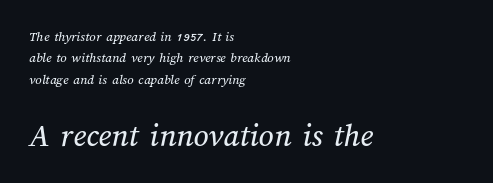
{"width": "normal", "stroke_contrast": "medium", "x_height": "medium", "monospaced": "no", "underline": "no", "align": "left", "line_spacing": "normal", "line_spacing_ratio": 1.52, "letter_spacing": "normal", "letter_spacing_em": 0.0, "larger_block": "second", "size_ratio": 2.36, "glyph_px": 33}
